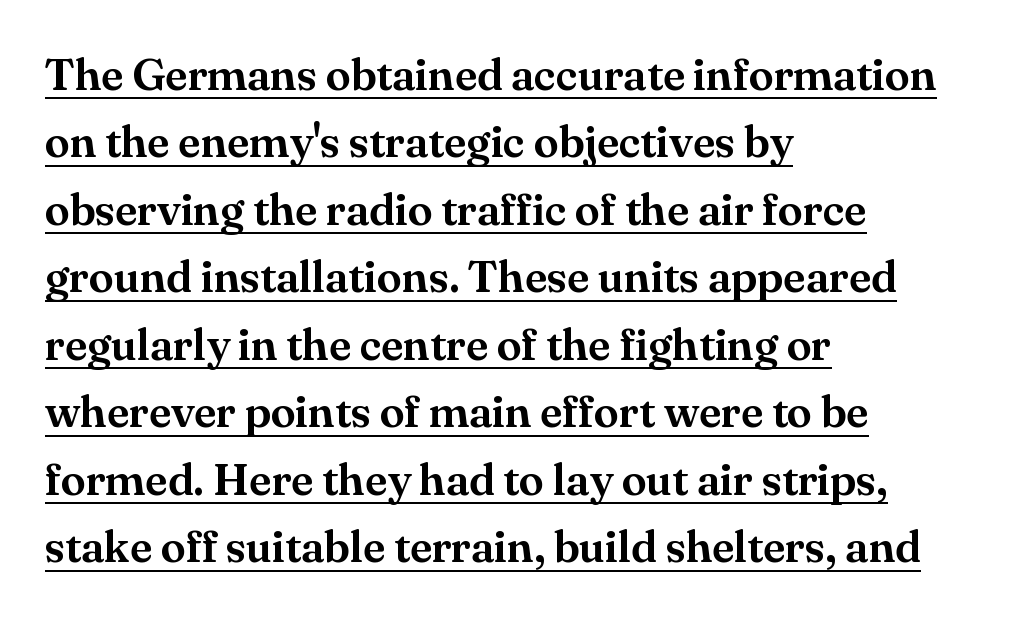
Q: Is the text italic (slanted)? A: No, it is upright.
Q: Is the typeface a serif or a sans-serif typeface? A: Serif.
Q: Is the text underlined? A: Yes.
Q: How is the paragraph aligned? A: Left-aligned.
Q: Is the spacing between letters normal or unusually wide? A: Normal.
Q: Is the spacing between lines tight, normal or loose? A: Normal.
Q: Width (condensed, normal, or wide)? A: Normal.
Q: Stroke contrast? A: Medium.
Q: x-height? A: Small.
Q: Monospaced? A: No.
